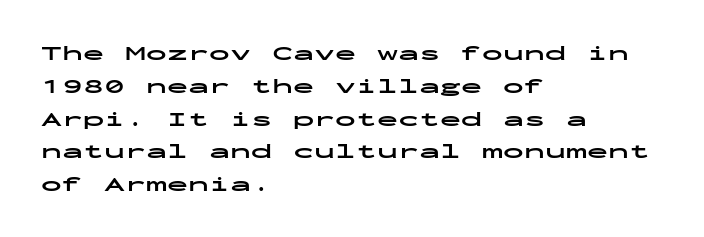
The image shows 21 px bold type, upright; set left-aligned, normal line spacing (1.56x), normal letter spacing, not underlined.
